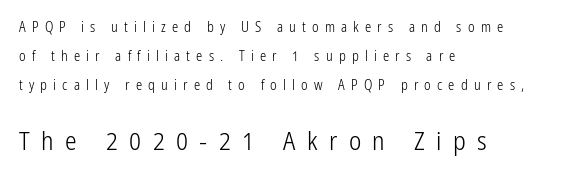
{"italic": "no", "bold": "no", "underline": "no", "align": "left", "line_spacing": "loose", "line_spacing_ratio": 2.07, "letter_spacing": "wide", "letter_spacing_em": 0.44, "larger_block": "second", "size_ratio": 1.86, "glyph_px": 26}
